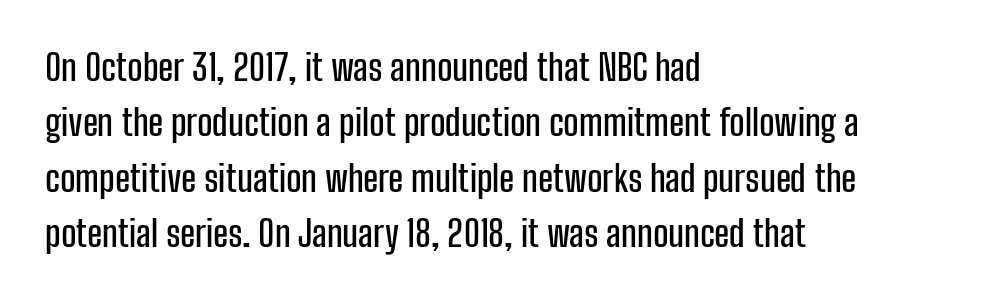
The image shows 36 px condensed sans-serif type, upright; set left-aligned, normal line spacing (1.54x), normal letter spacing, not underlined; low stroke contrast and a medium x-height.
